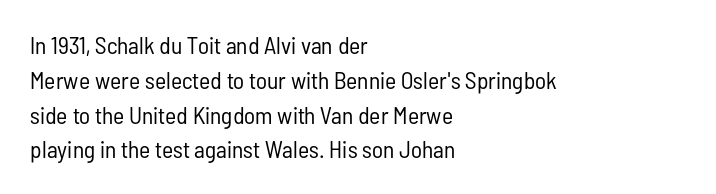
The image shows 24 px text type, upright; set left-aligned, normal line spacing (1.45x), normal letter spacing, not underlined.
